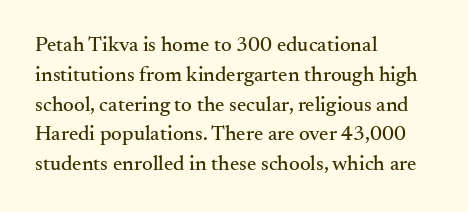
Which margin do the lines hug? The left one — the right edge is uneven. The letters stand upright; this is a roman face. Any mark beneath the type? The region is blank. The space between consecutive lines is moderate. No extra tracking has been applied to these lines.
